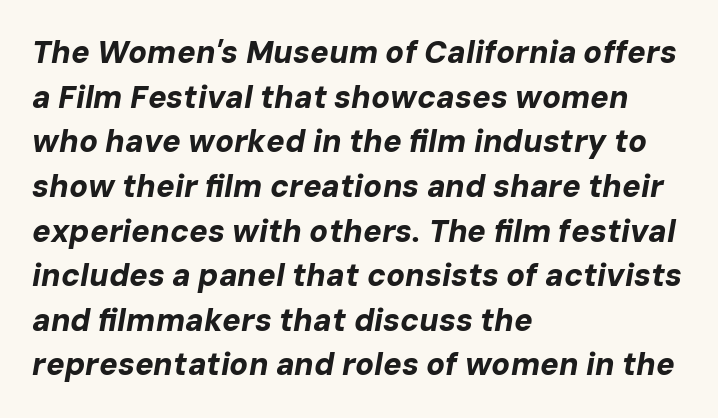
There's an unmistakable incline to the writing here. Heavy-handed strokes throughout: this text is bold. Rows of type keep a routine distance in the vertical direction. In terms of letterspacing, this is plain default setting. One-word summary of the alignment: left.
